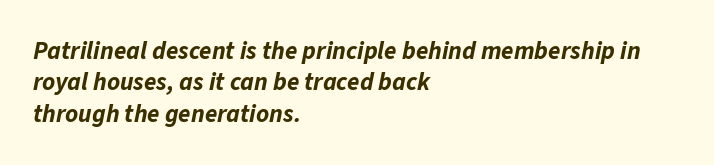
Q: Is the text bold? A: Yes.
Q: Is the text italic (slanted)? A: Yes, it leans right by about 11 degrees.
Q: Is the text underlined? A: No.
Q: How is the paragraph aligned? A: Left-aligned.
Q: Is the spacing between letters normal or unusually wide? A: Normal.
Q: Is the spacing between lines tight, normal or loose? A: Normal.
